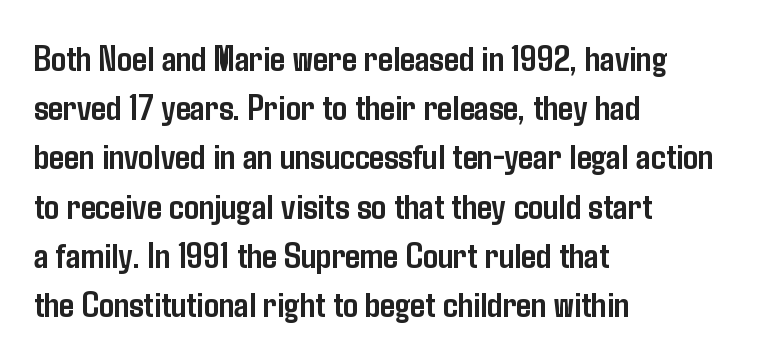
{"serif": "no", "italic": "no", "bold": "yes", "weight": "semibold", "width": "condensed", "stroke_contrast": "low", "x_height": "medium", "monospaced": "no", "underline": "no", "align": "left", "line_spacing": "normal", "line_spacing_ratio": 1.33, "letter_spacing": "normal", "letter_spacing_em": 0.0, "glyph_px": 37}
